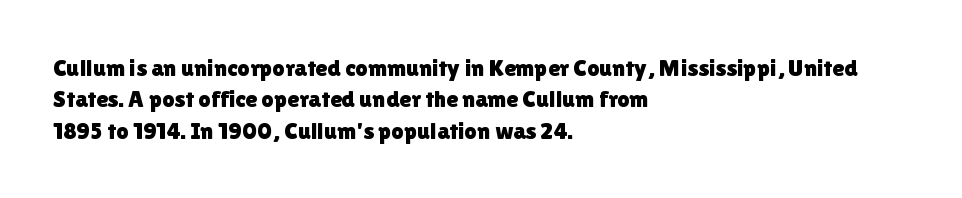
The image shows 24 px text type, upright; set left-aligned, normal line spacing (1.31x), normal letter spacing, not underlined.
